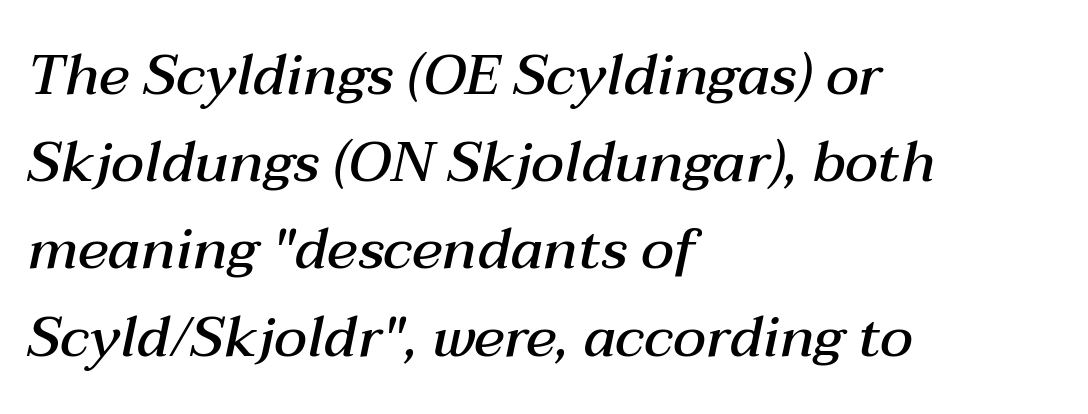
The glyphs have the mass of a demibold cut, below bold. Words appear dense and cohesive because spacing is normal. Caption: multi-line text, flush left, ragged right. The space directly below the letters is spotless. Line spacing here is normal.
